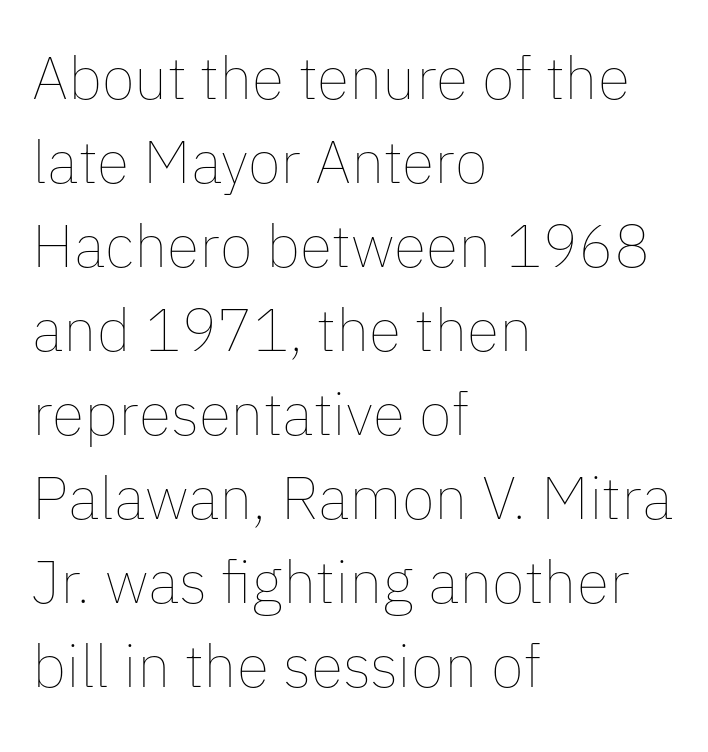
The image shows 60 px thin type, upright; set left-aligned, normal line spacing (1.4x), normal letter spacing, not underlined; low stroke contrast and a medium x-height.
